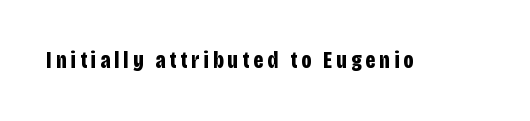
Q: Is the text bold? A: Yes.
Q: Is the text italic (slanted)? A: No, it is upright.
Q: Is the text underlined? A: No.
